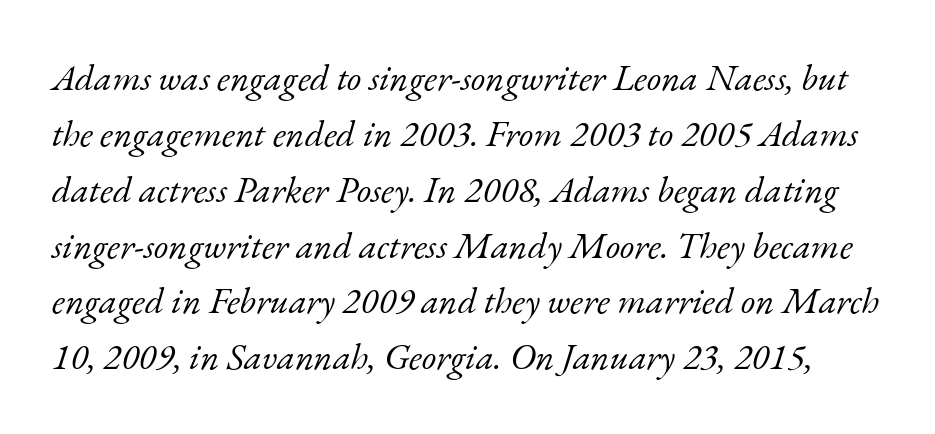
The image shows 37 px light serif type, italic (leaning right); set normal line spacing (1.51x), normal letter spacing, not underlined; low stroke contrast and a small x-height.
